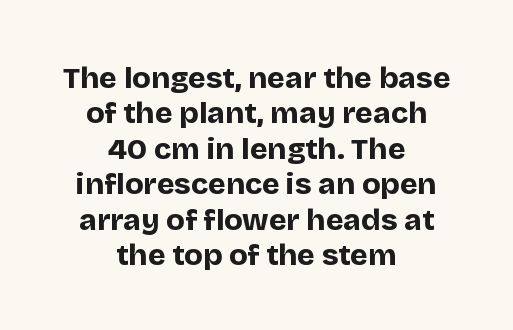
The image shows 30 px bold sans-serif type, upright; set centered, line spacing 1.18x, normal letter spacing, not underlined; low stroke contrast and a large x-height.
